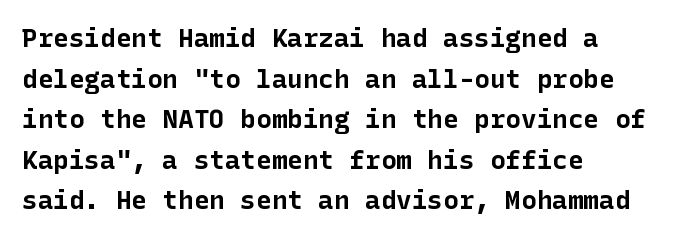
Q: Is the text bold? A: Yes.
Q: Is the text italic (slanted)? A: No, it is upright.
Q: Is the text underlined? A: No.
Q: How is the paragraph aligned? A: Left-aligned.
Q: Is the spacing between letters normal or unusually wide? A: Normal.
Q: Is the spacing between lines tight, normal or loose? A: Normal.
